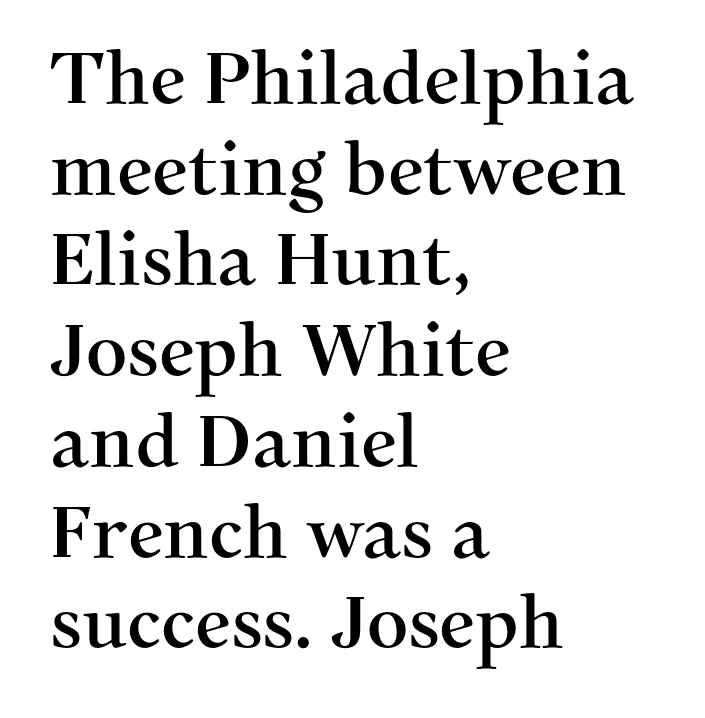
Q: Is the text italic (slanted)? A: No, it is upright.
Q: Is the typeface a serif or a sans-serif typeface? A: Serif.
Q: Is the text underlined? A: No.
Q: How is the paragraph aligned? A: Left-aligned.
Q: Is the spacing between letters normal or unusually wide? A: Normal.
Q: Is the spacing between lines tight, normal or loose? A: Normal.
Q: Width (condensed, normal, or wide)? A: Normal.
Q: Stroke contrast? A: Medium.
Q: x-height? A: Medium.
Q: Monospaced? A: No.
